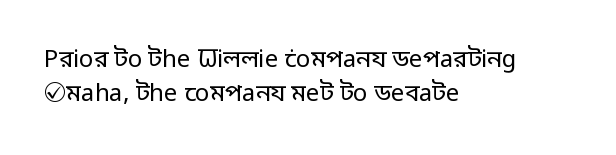
Q: Is the text bold? A: No.
Q: Is the text italic (slanted)? A: No, it is upright.
Q: Is the text underlined? A: No.
Q: How is the paragraph aligned? A: Left-aligned.
Q: Is the spacing between letters normal or unusually wide? A: Normal.
Q: Is the spacing between lines tight, normal or loose? A: Normal.
